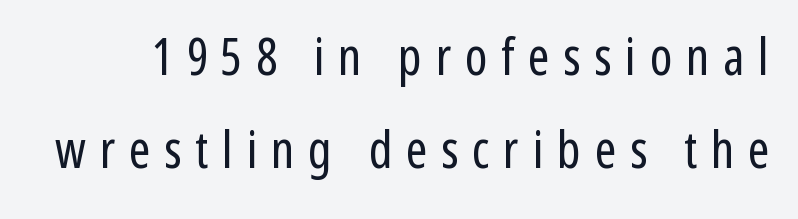
Underlining? Definitely not there. Is there any slant? The stems are plumb. The gaps between neighbouring characters are conspicuously large. The rendering uses natural spacing where letterforms have individual widths.
